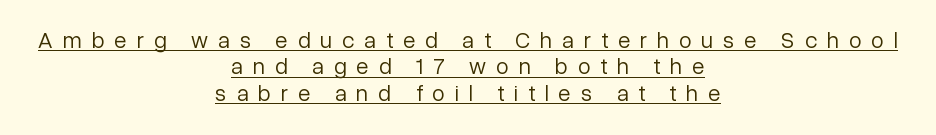
How are the letters spaced? Widely, with obvious added tracking. Ink coverage per letter is moderate at most. Whoever set this chose condensed vertical rhythm over breathing room. Somebody hit Ctrl+U on this one — the words are underlined. Does the lettering tilt? It doesn't — this is upright.
